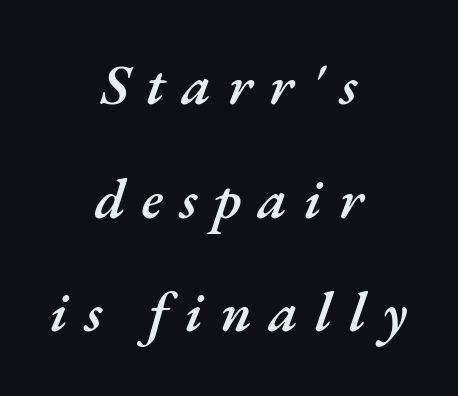
{"italic": "yes", "lean": "right", "slant_degrees": 17, "bold": "semi", "weight": "semibold", "width": "normal", "stroke_contrast": "medium", "x_height": "small", "monospaced": "no", "underline": "no", "align": "center", "line_spacing": "loose", "line_spacing_ratio": 2.03, "letter_spacing": "wide", "letter_spacing_em": 0.3, "glyph_px": 56}
